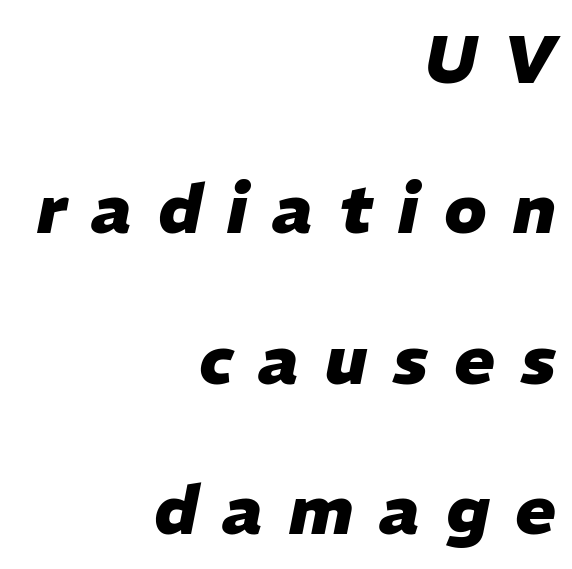
Q: Is the text bold? A: Yes.
Q: Is the text italic (slanted)? A: Yes, it leans right by about 11 degrees.
Q: Is the text underlined? A: No.
Q: How is the paragraph aligned? A: Right-aligned.
Q: Is the spacing between letters normal or unusually wide? A: Unusually wide.
Q: Is the spacing between lines tight, normal or loose? A: Loose.
Q: Width (condensed, normal, or wide)? A: Normal.
Q: Stroke contrast? A: Low.
Q: x-height? A: Medium.
Q: Monospaced? A: No.
